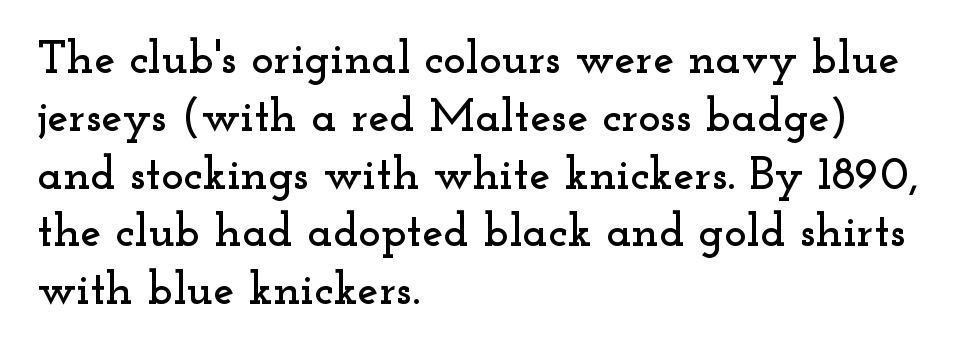
The image shows 47 px wide serif type, upright; set left-aligned, line spacing 1.23x, normal letter spacing, not underlined; low stroke contrast and a small x-height.
